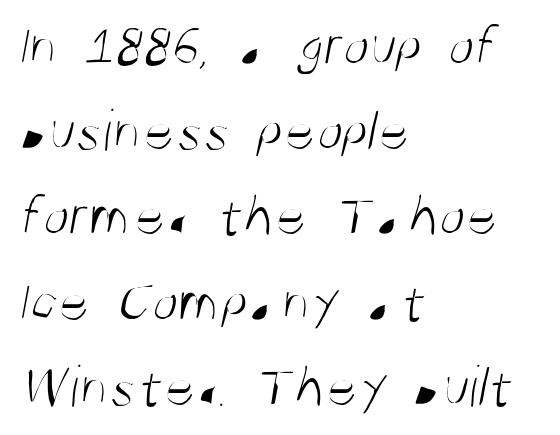
{"serif": "no", "bold": "no", "weight": "light", "width": "condensed", "stroke_contrast": "medium", "x_height": "large", "monospaced": "no", "underline": "no", "align": "left", "line_spacing": "normal", "line_spacing_ratio": 1.42, "letter_spacing": "normal", "letter_spacing_em": 0.0, "glyph_px": 60}
